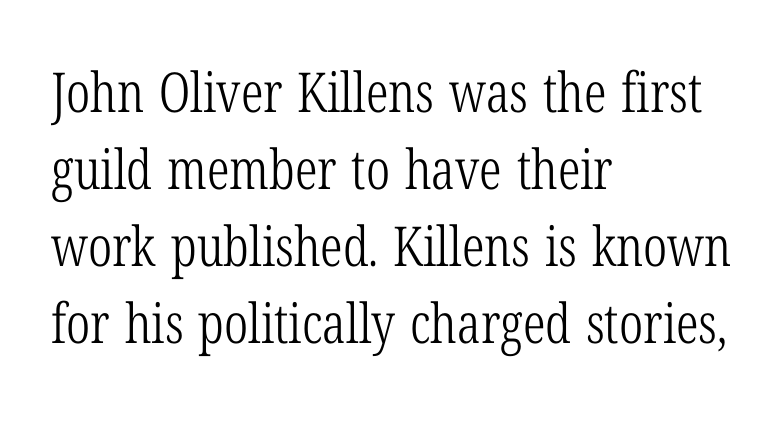
{"serif": "yes", "italic": "no", "bold": "no", "weight": "light", "width": "condensed", "stroke_contrast": "low", "x_height": "medium", "monospaced": "no", "underline": "no", "align": "left", "line_spacing": "normal", "line_spacing_ratio": 1.4, "letter_spacing": "normal", "letter_spacing_em": 0.0, "glyph_px": 55}
